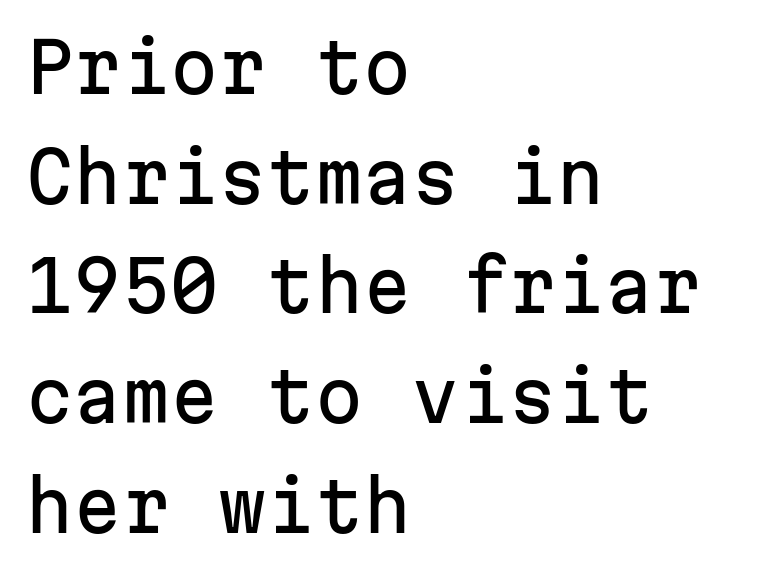
The image shows 69 px sans-serif type, upright, monospaced; set left-aligned, normal line spacing (1.59x), normal letter spacing, not underlined; low stroke contrast and a medium x-height.
